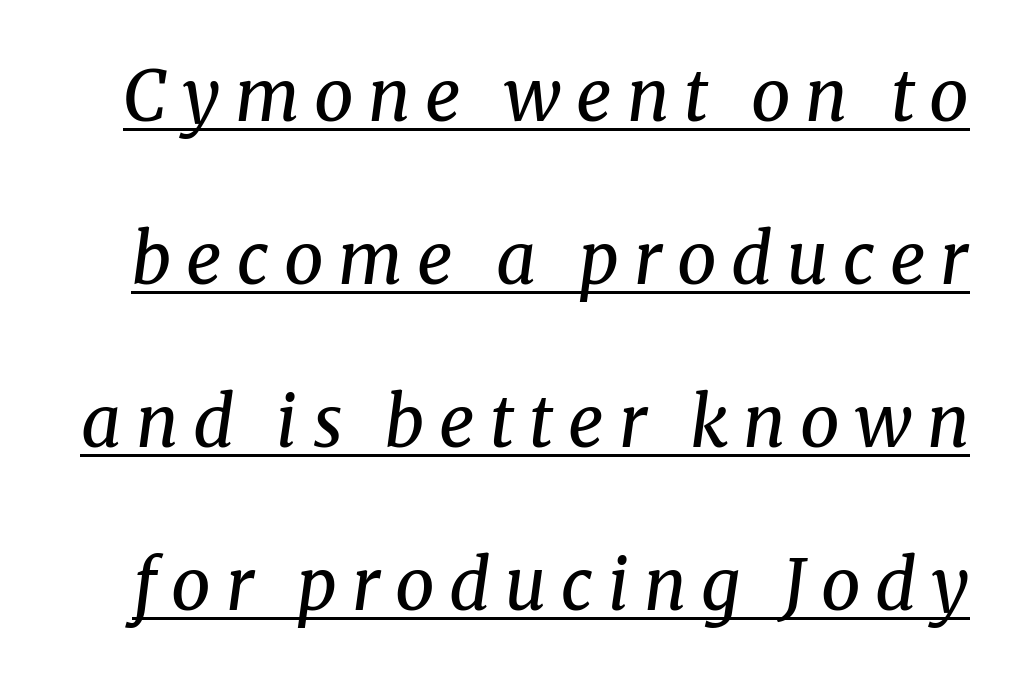
{"serif": "yes", "italic": "yes", "lean": "right", "slant_degrees": 8, "bold": "no", "weight": "regular", "width": "normal", "stroke_contrast": "medium", "x_height": "medium", "monospaced": "no", "underline": "yes", "line_spacing": "loose", "line_spacing_ratio": 2.33, "letter_spacing": "wide", "letter_spacing_em": 0.21, "glyph_px": 70}
